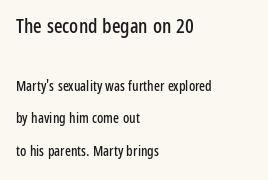
This block would shrink considerably if given ordinary leading; it's expanded now. Caption: standard tracking, unaltered. Vertical strokes here are truly vertical. Typesetter's note — upper block bumped up in size, lower block left smaller. Lines of text with bare space underneath.
